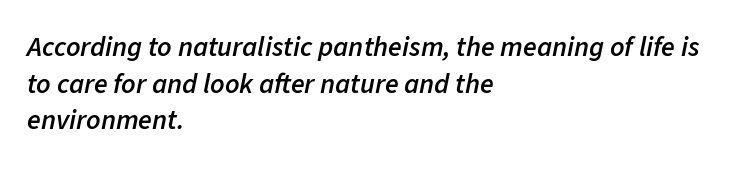
The image shows 28 px semibold type, italic (leaning right); set left-aligned, normal line spacing (1.31x), normal letter spacing, not underlined; low stroke contrast and a medium x-height.
